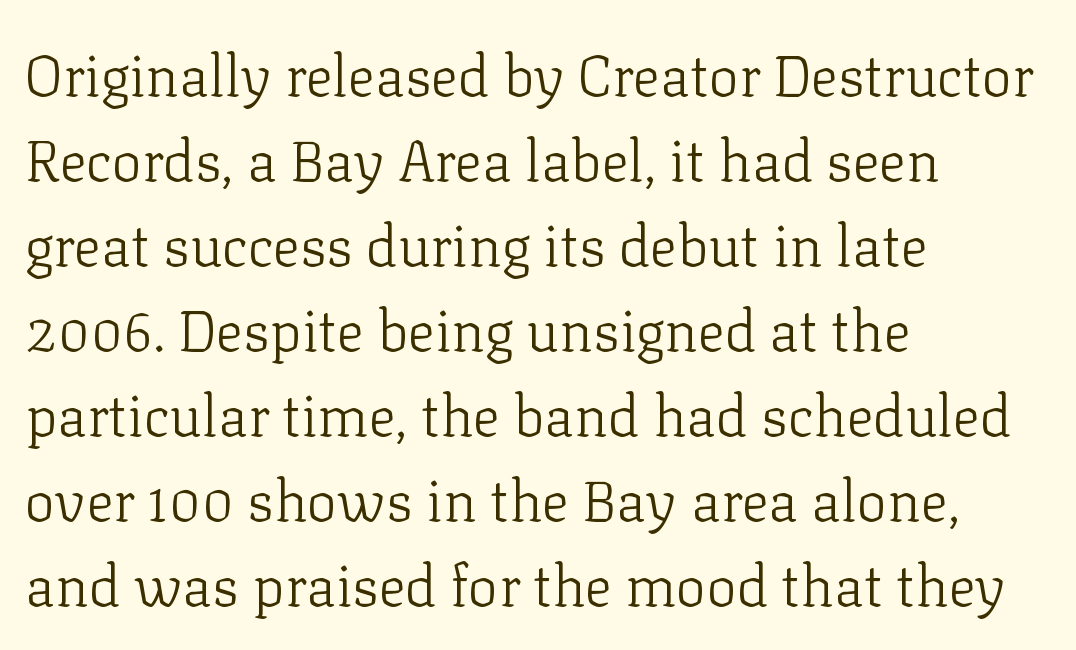
Q: Is the text bold? A: No.
Q: Is the text italic (slanted)? A: No, it is upright.
Q: Is the typeface a serif or a sans-serif typeface? A: Serif.
Q: Is the text underlined? A: No.
Q: How is the paragraph aligned? A: Left-aligned.
Q: Is the spacing between letters normal or unusually wide? A: Normal.
Q: Is the spacing between lines tight, normal or loose? A: Normal.
Q: Width (condensed, normal, or wide)? A: Normal.
Q: Stroke contrast? A: Low.
Q: x-height? A: Medium.
Q: Monospaced? A: No.
